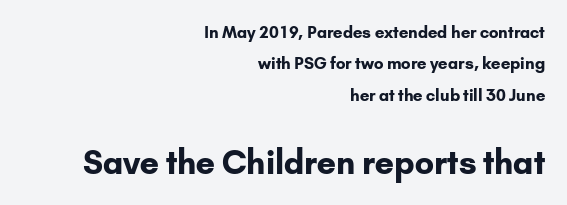
The rendering uses a large line-height, opening up the rows. The line texture is even and compact thanks to regular tracking. Its strokes are broad and dark, the hallmark of bold type. Top chunk: small. Bottom chunk: large.
